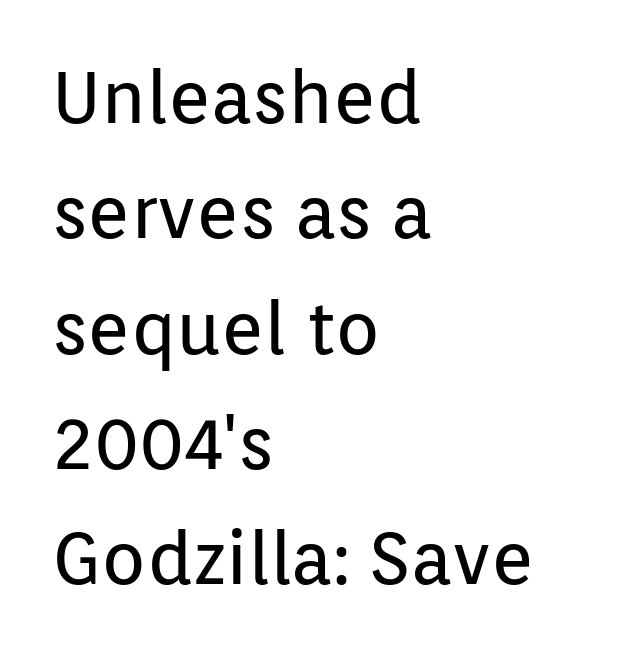
The image shows 73 px regular-weight sans-serif type, upright; set left-aligned, normal line spacing (1.58x), normal letter spacing, not underlined; low stroke contrast and a medium x-height.
